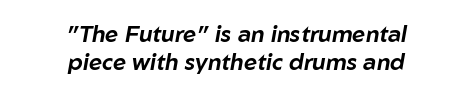
Q: Is the text italic (slanted)? A: Yes, it leans right by about 10 degrees.
Q: Is the text underlined? A: No.
Q: How is the paragraph aligned? A: Centered.
Q: Is the spacing between letters normal or unusually wide? A: Normal.
